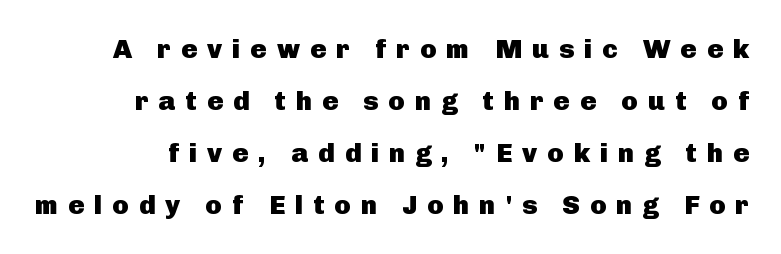
{"italic": "no", "bold": "yes", "underline": "no", "line_spacing": "loose", "line_spacing_ratio": 1.93, "letter_spacing": "wide", "letter_spacing_em": 0.37, "glyph_px": 27}
